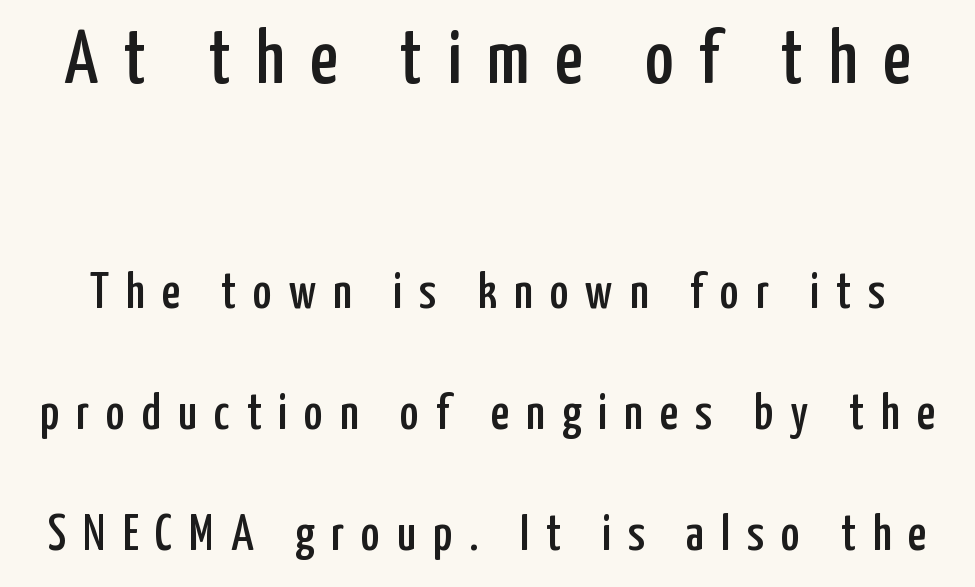
{"serif": "no", "italic": "no", "width": "condensed", "stroke_contrast": "low", "x_height": "medium", "monospaced": "no", "underline": "no", "line_spacing": "loose", "line_spacing_ratio": 2.37, "letter_spacing": "wide", "letter_spacing_em": 0.33, "larger_block": "first", "size_ratio": 1.51, "glyph_px": 77}
